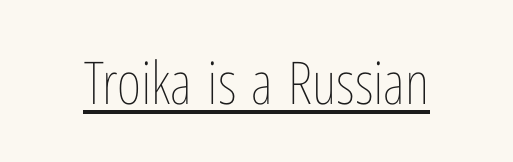
{"italic": "no", "bold": "no", "weight": "thin", "width": "condensed", "stroke_contrast": "low", "x_height": "medium", "monospaced": "no", "underline": "yes", "letter_spacing": "normal", "letter_spacing_em": 0.0, "glyph_px": 59}
